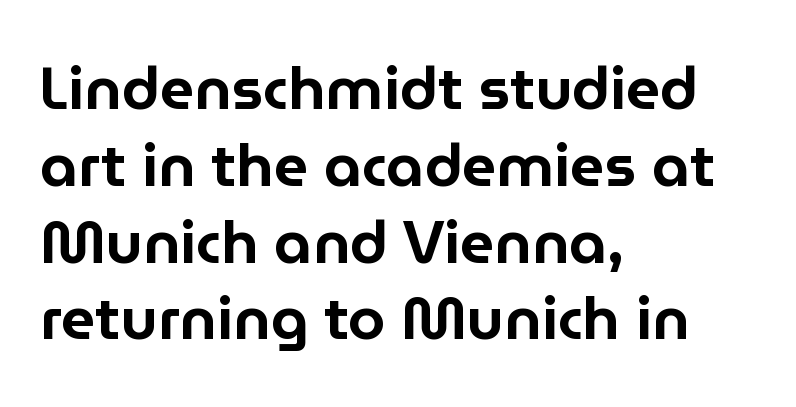
{"serif": "no", "italic": "no", "width": "normal", "stroke_contrast": "low", "x_height": "medium", "monospaced": "no", "underline": "no", "align": "left", "line_spacing": "normal", "line_spacing_ratio": 1.28, "letter_spacing": "normal", "letter_spacing_em": 0.0, "glyph_px": 60}
